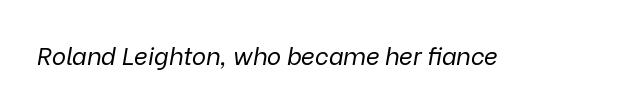
It's the slanting kind of type. Only glyphs here, with clear space below each row. No chunkiness to these letters — they're not bold. What stands out about the letter spacing? Nothing — it is the standard amount.
